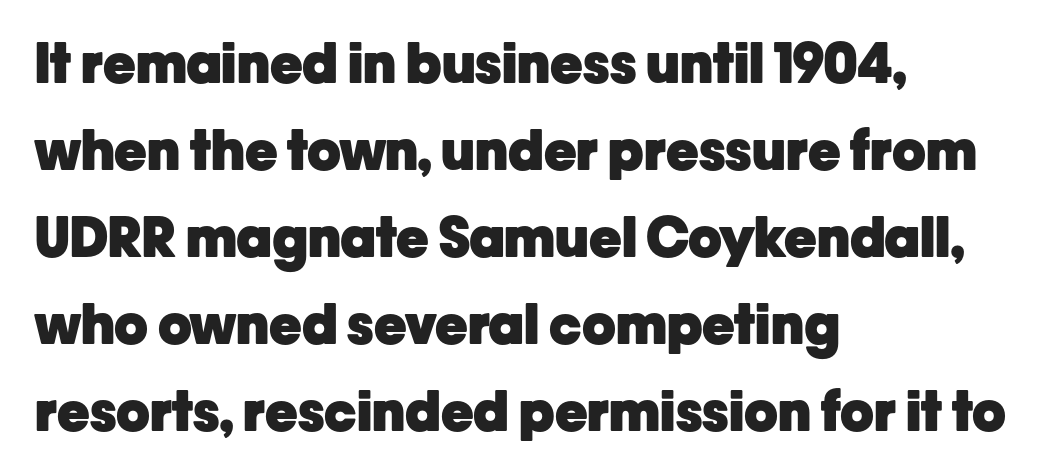
The image shows 55 px heavy sans-serif type, upright; set left-aligned, normal line spacing (1.58x), normal letter spacing, not underlined; low stroke contrast and a medium x-height.
